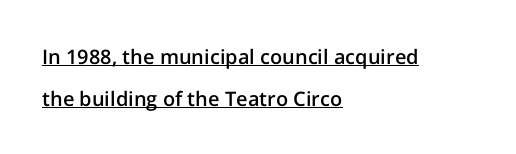
The image shows 20 px text type, upright; set left-aligned, loose line spacing (2.09x), normal letter spacing, underlined.
